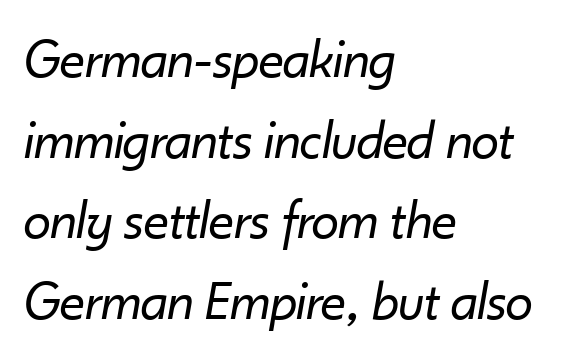
A student would call this left alignment; a typographer would say flush left, rag right. Summary of weight: not heavy and not bold. The designer left line spacing at the default. Nothing unusual about the tracking: characters are spaced as the font intends. The string is rendered with underlining switched off.
